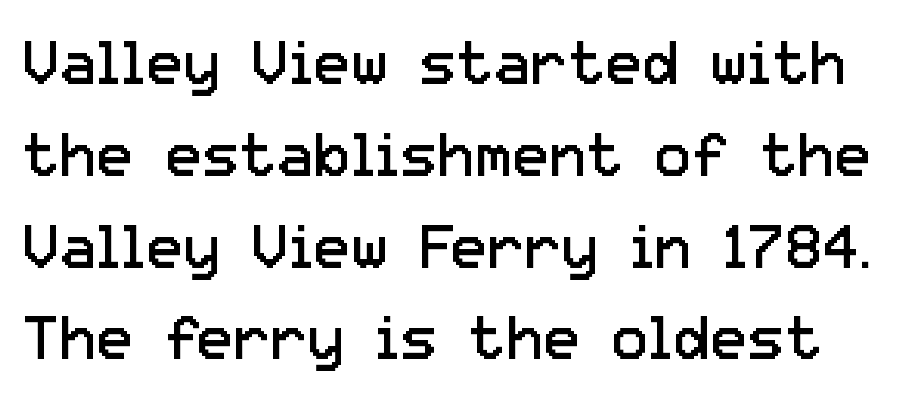
The image shows 62 px regular-weight sans-serif type, upright; set normal line spacing (1.48x), normal letter spacing, not underlined; low stroke contrast and a medium x-height.
